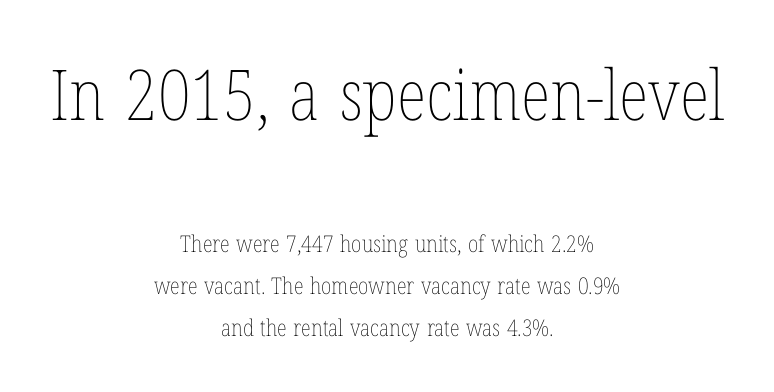
Q: Is the text bold? A: No.
Q: Is the text italic (slanted)? A: No, it is upright.
Q: Is the text underlined? A: No.
Q: How is the paragraph aligned? A: Centered.
Q: Is the spacing between letters normal or unusually wide? A: Normal.
Q: Which block of text is set in a larger size, the first (top) or the second (bottom)? A: The first (top) one.
Q: Width (condensed, normal, or wide)? A: Condensed.
Q: Stroke contrast? A: Low.
Q: x-height? A: Medium.
Q: Monospaced? A: No.
